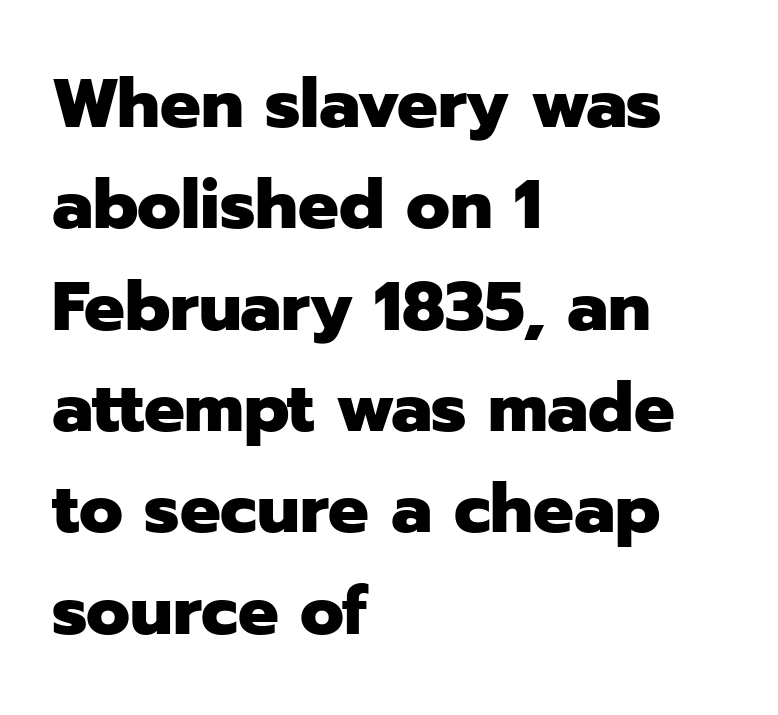
Q: Is the text bold? A: Yes.
Q: Is the text italic (slanted)? A: No, it is upright.
Q: Is the typeface a serif or a sans-serif typeface? A: Sans-serif.
Q: Is the text underlined? A: No.
Q: How is the paragraph aligned? A: Left-aligned.
Q: Is the spacing between letters normal or unusually wide? A: Normal.
Q: Is the spacing between lines tight, normal or loose? A: Normal.
Q: Width (condensed, normal, or wide)? A: Normal.
Q: Stroke contrast? A: Low.
Q: x-height? A: Medium.
Q: Monospaced? A: No.
